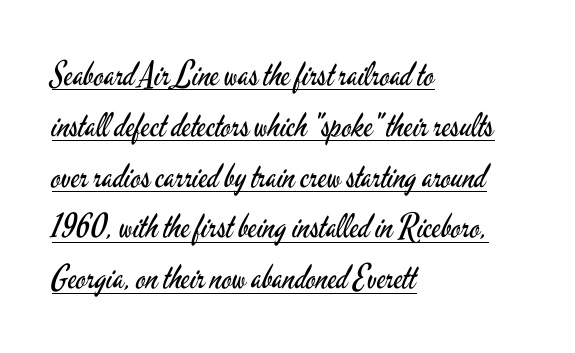
Honestly, the row spacing looks completely unremarkable. This sample has the flowing, uneven cadence of proportional lettering. Every row of glyphs begins at an identical x-position on the left. The typesetter has applied underlining to the passage shown. Look at the tracking — it's just the regular setting, nothing added.
